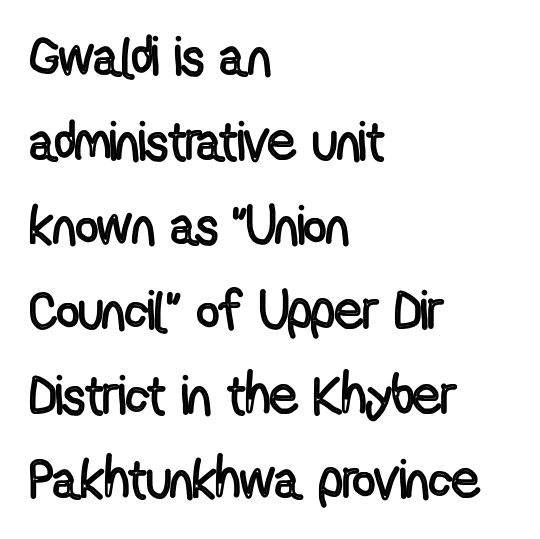
{"italic": "no", "width": "condensed", "x_height": "medium", "monospaced": "no", "underline": "no", "align": "left", "line_spacing": "normal", "line_spacing_ratio": 1.54, "letter_spacing": "normal", "letter_spacing_em": 0.0, "glyph_px": 55}
